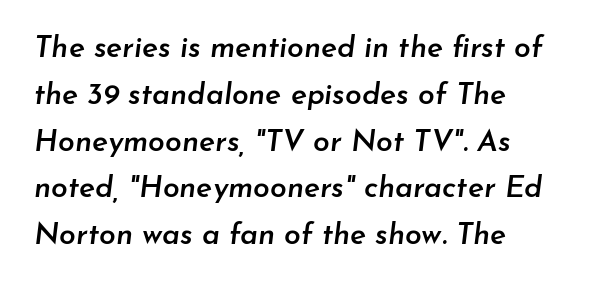
Q: Is the text bold? A: Semi-bold.
Q: Is the text italic (slanted)? A: Yes, it leans right by about 7 degrees.
Q: Is the text underlined? A: No.
Q: How is the paragraph aligned? A: Left-aligned.
Q: Is the spacing between letters normal or unusually wide? A: Normal.
Q: Is the spacing between lines tight, normal or loose? A: Normal.
Q: Width (condensed, normal, or wide)? A: Normal.
Q: Stroke contrast? A: Low.
Q: x-height? A: Small.
Q: Monospaced? A: No.
